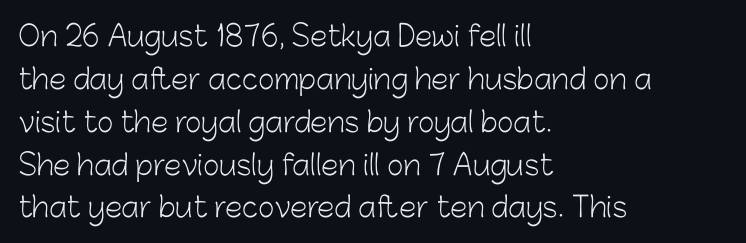
All the whitespace from short lines collects on the right. Here the designer chose a conventional face with non-uniform glyph widths. To sum up the face: it is a sans, with no serifs. The zone under the glyphs is completely vacant.
